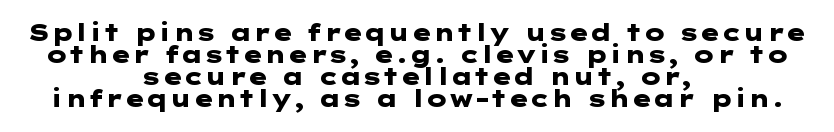
Italic: no, the glyphs are upright roman. Neither beginnings nor endings align; midpoints do. Chunky letters — that's bold for sure. Does the leading feel generous? Not at all — it's pinched. Unmarked baselines from the first word to the last. Tracking value appears to be zero — textbook default spacing.
